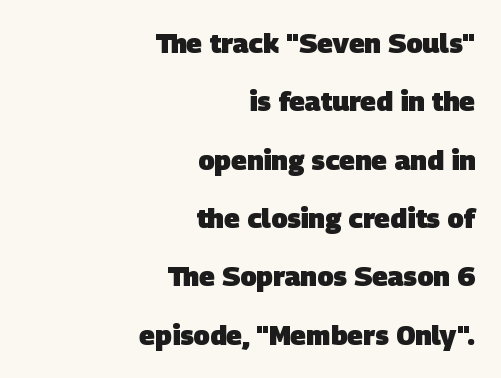
Nothing unusual about the tracking: characters are spaced as the font intends. Visually the block forms a straight wall on the right and a jagged coastline on the left. Regarding leading, the lines here are spaced well apart. Bold? Absolutely — the strokes are thick and heavy.
